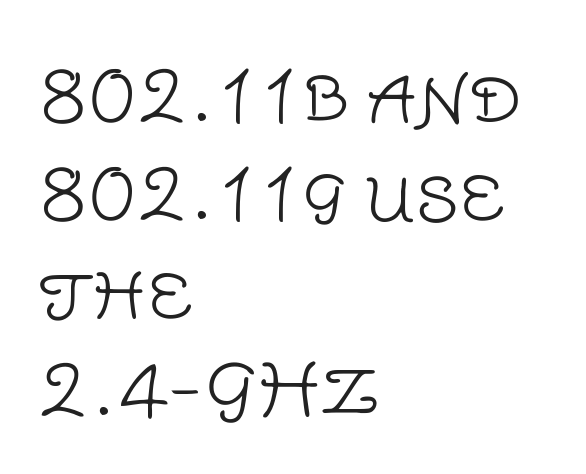
{"serif": "no", "bold": "no", "weight": "light", "width": "normal", "stroke_contrast": "low", "x_height": "large", "monospaced": "no", "underline": "no", "align": "left", "line_spacing": "normal", "line_spacing_ratio": 1.38, "letter_spacing": "normal", "letter_spacing_em": 0.0, "glyph_px": 71}
